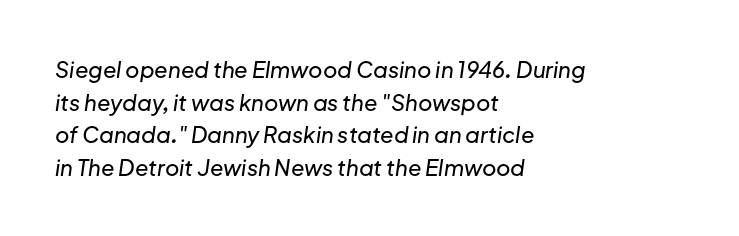
Q: Is the text italic (slanted)? A: Yes, it leans right by about 8 degrees.
Q: Is the text underlined? A: No.
Q: How is the paragraph aligned? A: Left-aligned.
Q: Is the spacing between letters normal or unusually wide? A: Normal.
Q: Is the spacing between lines tight, normal or loose? A: Normal.
